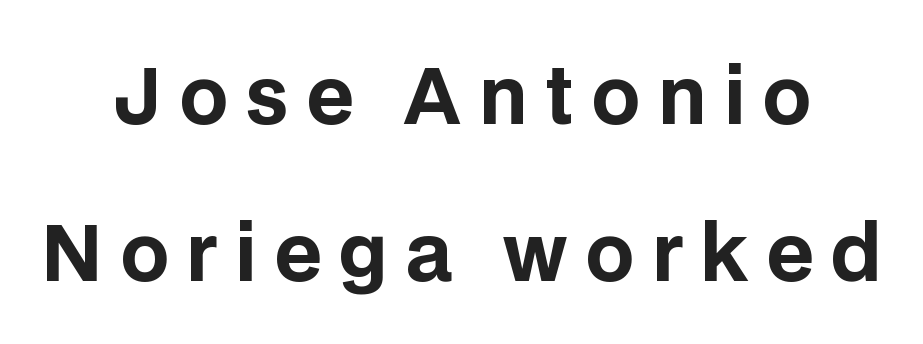
Q: Is the text bold? A: Yes.
Q: Is the text italic (slanted)? A: No, it is upright.
Q: Is the typeface a serif or a sans-serif typeface? A: Sans-serif.
Q: Is the text underlined? A: No.
Q: How is the paragraph aligned? A: Centered.
Q: Is the spacing between letters normal or unusually wide? A: Unusually wide.
Q: Is the spacing between lines tight, normal or loose? A: Loose.
Q: Width (condensed, normal, or wide)? A: Normal.
Q: Stroke contrast? A: Low.
Q: x-height? A: Large.
Q: Monospaced? A: No.
